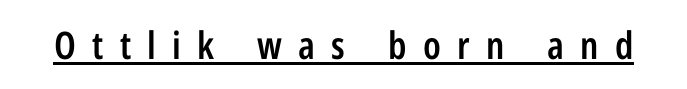
The image shows 38 px semibold, condensed sans-serif type, upright; set unusually wide letter spacing (+0.43 em), underlined; low stroke contrast and a medium x-height.
